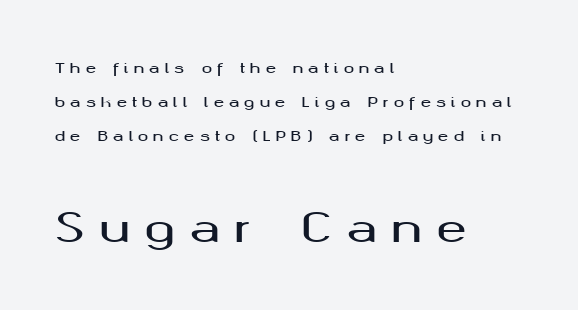
The image shows 41 px wide sans-serif type, upright; set left-aligned, loose line spacing (2.44x), unusually wide letter spacing (+0.35 em), not underlined; the second (bottom) block is 2.93x larger; medium stroke contrast and a medium x-height.
